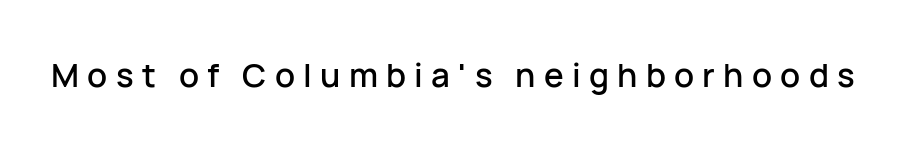
{"serif": "no", "italic": "no", "width": "normal", "stroke_contrast": "low", "x_height": "medium", "monospaced": "no", "underline": "no", "letter_spacing": "wide", "letter_spacing_em": 0.25, "glyph_px": 33}
